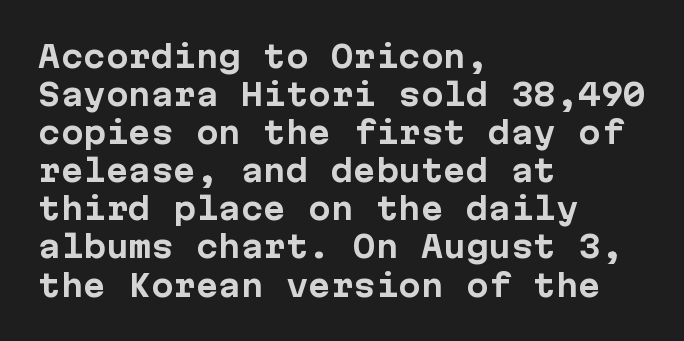
Q: Is the text bold? A: Yes.
Q: Is the text italic (slanted)? A: No, it is upright.
Q: Is the typeface a serif or a sans-serif typeface? A: Sans-serif.
Q: Is the text underlined? A: No.
Q: How is the paragraph aligned? A: Left-aligned.
Q: Is the spacing between letters normal or unusually wide? A: Normal.
Q: Is the spacing between lines tight, normal or loose? A: Normal.
Q: Width (condensed, normal, or wide)? A: Normal.
Q: Stroke contrast? A: Low.
Q: x-height? A: Medium.
